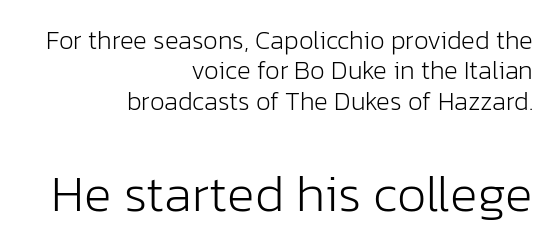
This sample uses plain, unmodified letter spacing. The lettering holds an erect, upright posture throughout. The lower block of text is set noticeably larger than the block above it. Here the designer chose a conventional face with non-uniform glyph widths. The glyphs are unaccompanied by any horizontal stroke below them.
